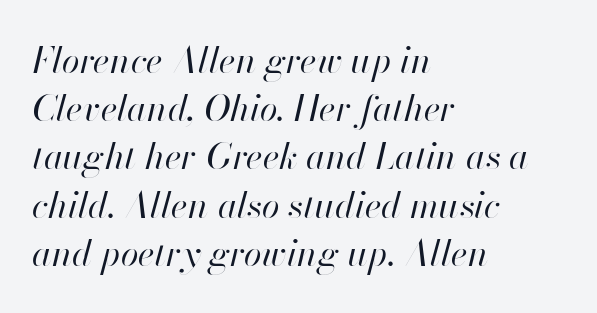
Q: Is the text bold? A: No.
Q: Is the text italic (slanted)? A: Yes, it leans right by about 13 degrees.
Q: Is the text underlined? A: No.
Q: How is the paragraph aligned? A: Left-aligned.
Q: Is the spacing between letters normal or unusually wide? A: Normal.
Q: Is the spacing between lines tight, normal or loose? A: Normal.
Q: Width (condensed, normal, or wide)? A: Normal.
Q: Stroke contrast? A: High.
Q: x-height? A: Small.
Q: Monospaced? A: No.
